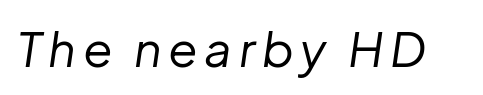
{"italic": "yes", "lean": "right", "slant_degrees": 8, "bold": "no", "weight": "regular", "width": "normal", "stroke_contrast": "low", "x_height": "medium", "monospaced": "no", "underline": "no", "glyph_px": 48}
